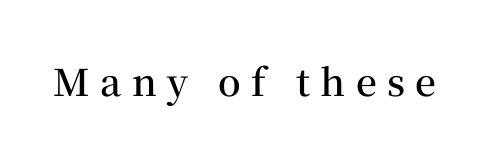
How are the letters spaced? Widely, with obvious added tracking. The passage shown is typed in a proportional face where columns would drift. The passage shown is typeset with a serif family. You can tell it's not italic because the verticals are truly vertical.
